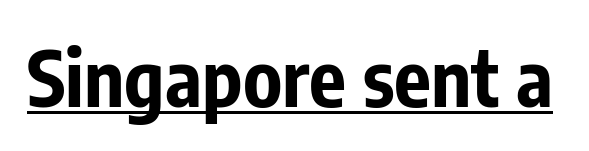
Q: Is the text bold? A: Yes.
Q: Is the text italic (slanted)? A: No, it is upright.
Q: Is the typeface a serif or a sans-serif typeface? A: Sans-serif.
Q: Is the text underlined? A: Yes.
Q: Is the spacing between letters normal or unusually wide? A: Normal.
Q: Width (condensed, normal, or wide)? A: Condensed.
Q: Stroke contrast? A: Low.
Q: x-height? A: Medium.
Q: Monospaced? A: No.
